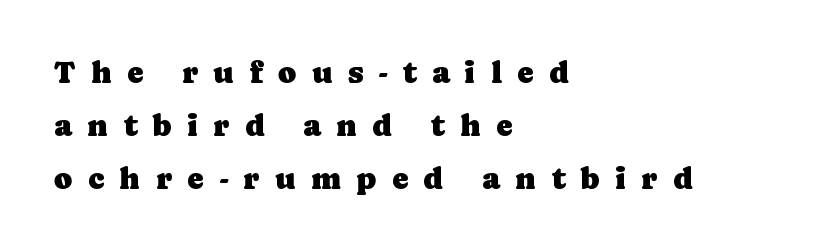
The font's upright variant was chosen for this text. Is this a sans? No — the strokes have serifs. Tracking here is generous; glyphs stand well apart from one another. The lines are quadded left.
